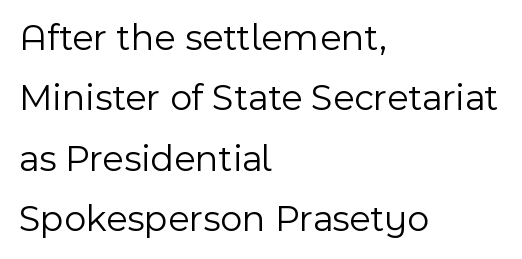
The typography opts for an upright posture over an oblique one. Each new line begins a customary step beneath the previous one. Characters follow at the spacing the type designer built in. The text block is weighted toward the left margin, trailing off unevenly rightward. Clear beneath every line of the passage. The letters carry no serifs — their stems end cleanly without finishing strokes.
